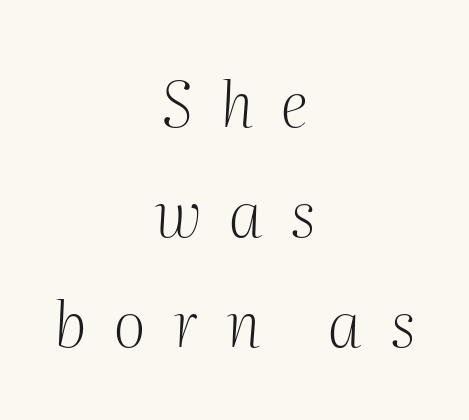
{"serif": "yes", "italic": "yes", "lean": "right", "slant_degrees": 2, "bold": "no", "weight": "light", "width": "normal", "stroke_contrast": "medium", "x_height": "medium", "monospaced": "no", "underline": "no", "align": "center", "line_spacing_ratio": 1.75, "letter_spacing": "wide", "letter_spacing_em": 0.44, "glyph_px": 63}
